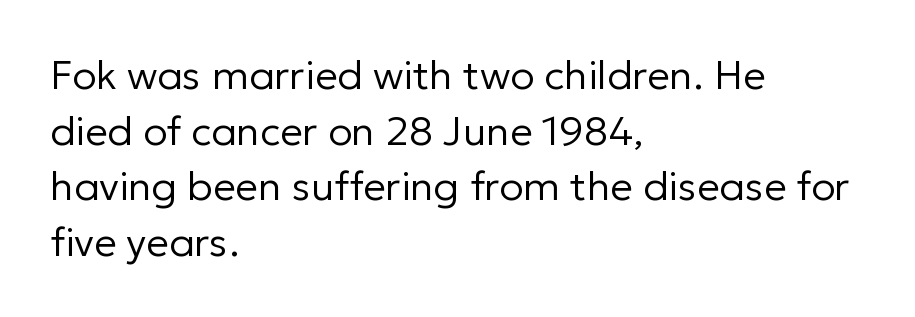
{"serif": "no", "italic": "no", "bold": "no", "weight": "regular", "width": "normal", "stroke_contrast": "low", "x_height": "medium", "monospaced": "no", "underline": "no", "align": "left", "line_spacing": "normal", "line_spacing_ratio": 1.39, "letter_spacing": "normal", "letter_spacing_em": 0.0, "glyph_px": 40}
